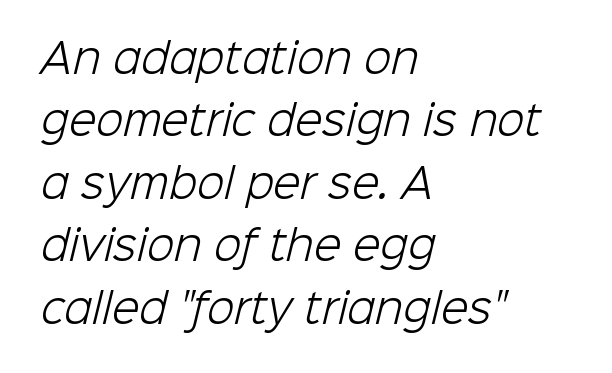
{"serif": "no", "bold": "no", "weight": "light", "width": "normal", "stroke_contrast": "low", "x_height": "medium", "monospaced": "no", "underline": "no", "align": "left", "line_spacing": "normal", "line_spacing_ratio": 1.56, "letter_spacing": "normal", "letter_spacing_em": 0.0, "glyph_px": 40}
